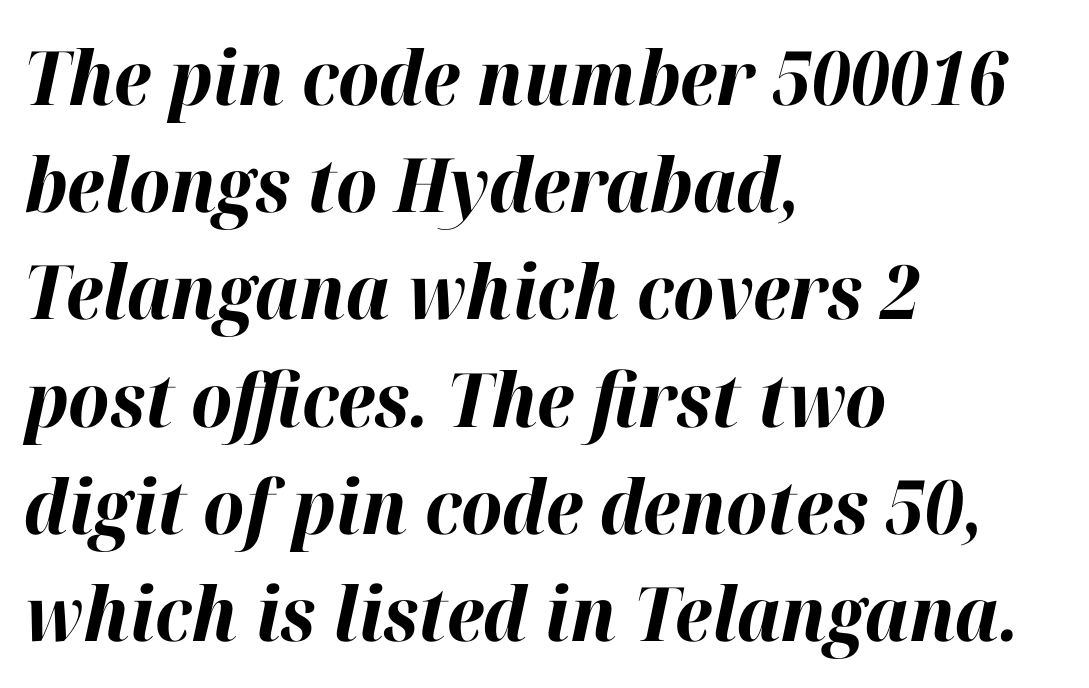
The image shows 75 px bold type, italic (leaning right); set left-aligned, normal line spacing (1.43x), normal letter spacing, not underlined; high stroke contrast and a medium x-height.
